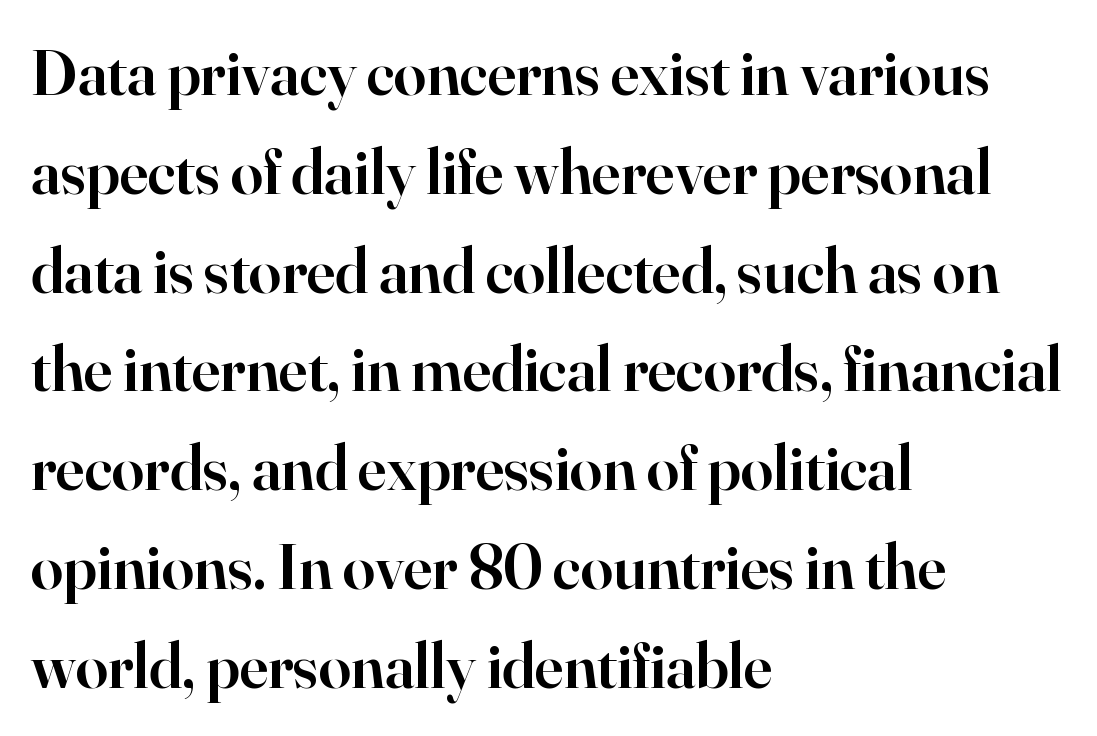
Q: Is the text bold? A: Semi-bold.
Q: Is the text italic (slanted)? A: No, it is upright.
Q: Is the typeface a serif or a sans-serif typeface? A: Serif.
Q: Is the text underlined? A: No.
Q: How is the paragraph aligned? A: Left-aligned.
Q: Is the spacing between letters normal or unusually wide? A: Normal.
Q: Is the spacing between lines tight, normal or loose? A: Normal.
Q: Width (condensed, normal, or wide)? A: Normal.
Q: Stroke contrast? A: High.
Q: x-height? A: Small.
Q: Monospaced? A: No.
